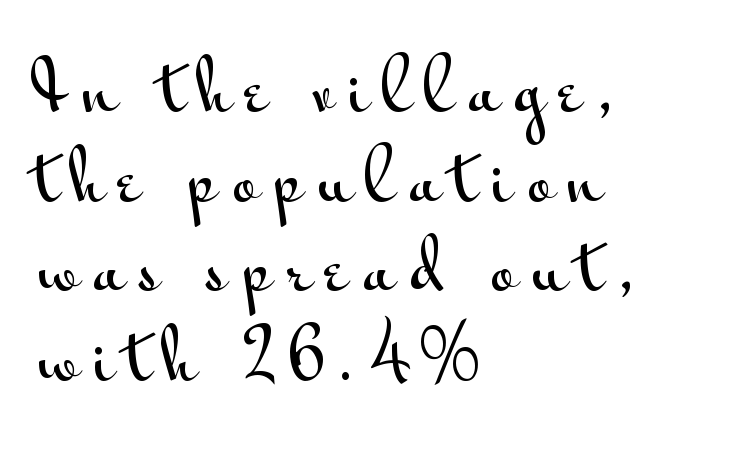
Q: Is the text italic (slanted)? A: Yes.
Q: Is the typeface a serif or a sans-serif typeface? A: Sans-serif.
Q: Is the text underlined? A: No.
Q: How is the paragraph aligned? A: Left-aligned.
Q: Is the spacing between letters normal or unusually wide? A: Unusually wide.
Q: Is the spacing between lines tight, normal or loose? A: Normal.
Q: Width (condensed, normal, or wide)? A: Wide.
Q: Stroke contrast? A: Medium.
Q: x-height? A: Small.
Q: Monospaced? A: No.
